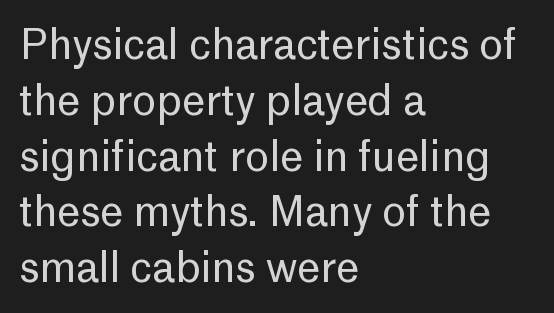
When letters stand straight like this, we call the style roman or upright. The letterforms sit at book weight or below. Note the varied advance widths — an 'i' is clearly narrower than an 'm'. The lines sit at an ordinary, default distance from one another.
